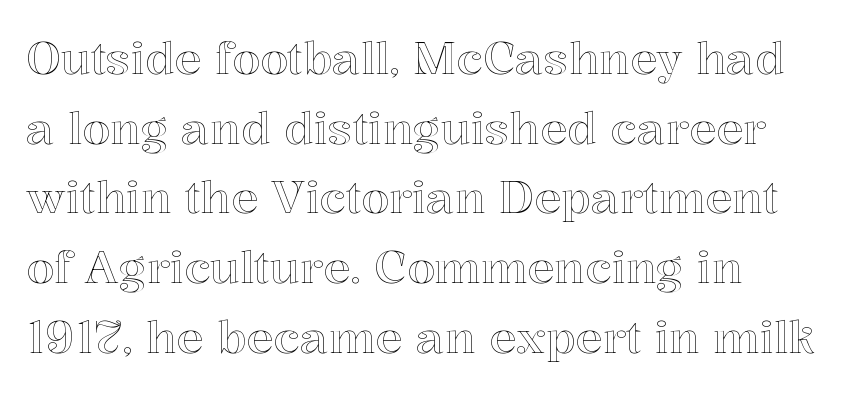
{"italic": "no", "width": "normal", "x_height": "medium", "monospaced": "no", "underline": "no", "line_spacing": "normal", "line_spacing_ratio": 1.55, "letter_spacing": "normal", "letter_spacing_em": 0.0, "glyph_px": 45}
